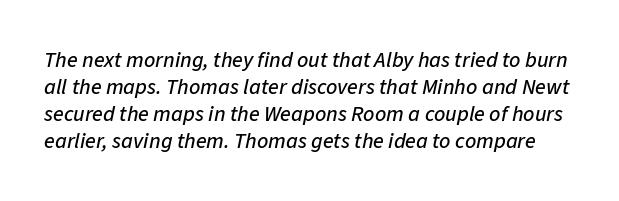
{"italic": "yes", "lean": "right", "slant_degrees": 11, "underline": "no", "line_spacing_ratio": 1.22, "letter_spacing": "normal", "letter_spacing_em": 0.0, "glyph_px": 22}
